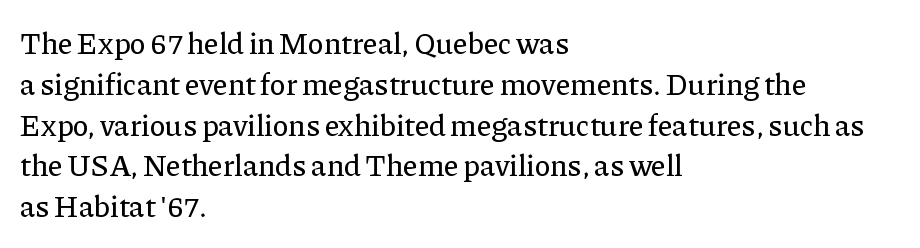
{"serif": "yes", "italic": "no", "width": "normal", "stroke_contrast": "low", "x_height": "medium", "monospaced": "no", "underline": "no", "align": "left", "line_spacing": "normal", "line_spacing_ratio": 1.36, "letter_spacing": "normal", "letter_spacing_em": 0.0, "glyph_px": 30}
